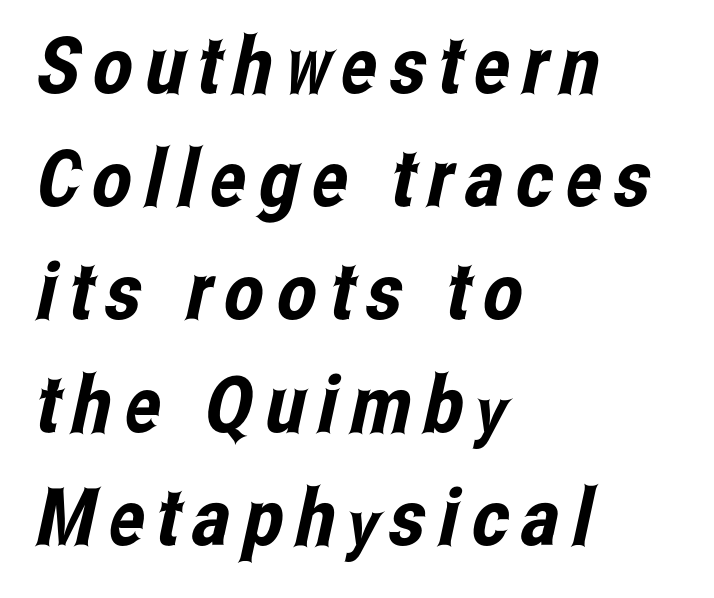
{"serif": "no", "width": "condensed", "stroke_contrast": "low", "x_height": "medium", "monospaced": "no", "underline": "no", "align": "left", "line_spacing": "normal", "line_spacing_ratio": 1.43, "glyph_px": 79}
